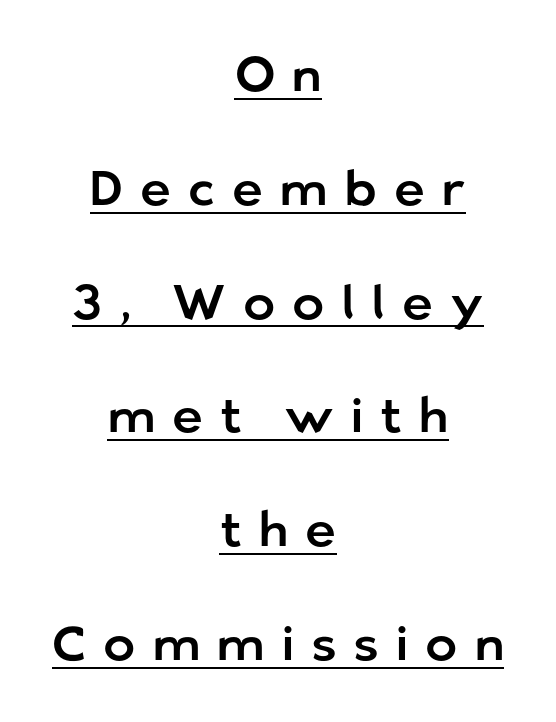
{"serif": "no", "italic": "no", "width": "normal", "stroke_contrast": "low", "x_height": "medium", "monospaced": "no", "underline": "yes", "align": "center", "line_spacing": "loose", "line_spacing_ratio": 2.37, "letter_spacing": "wide", "letter_spacing_em": 0.36, "glyph_px": 48}
